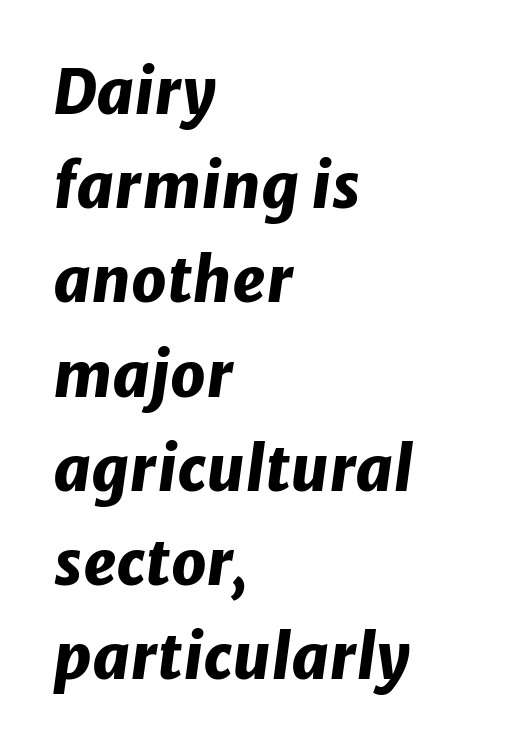
Spacing between characters is what you'd get straight out of the box. If you measured baseline to baseline, you'd find a middling distance. A typesetter would mark this as italic. Short and long lines alike share a common starting point at left. A dark, heavy texture on the line: the type is bold.
